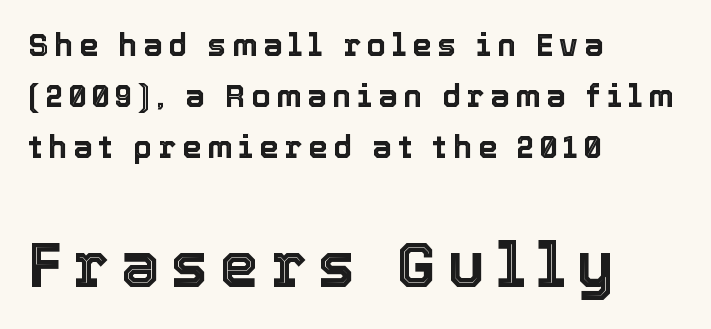
In this sample the second text group is rendered at the bigger scale. Characters remain perfectly vertical along every line. The rendering uses a moderate line-height, typical for paragraphs. All the whitespace from short lines collects on the right.
